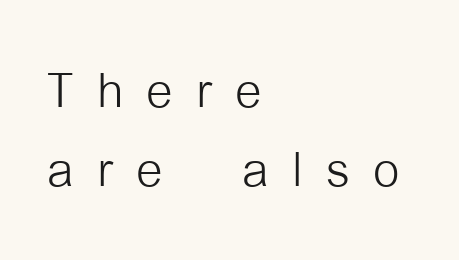
The image shows 68 px light, condensed sans-serif type, upright; set left-aligned, line spacing 1.16x, unusually wide letter spacing (+0.34 em), not underlined; low stroke contrast and a medium x-height.
